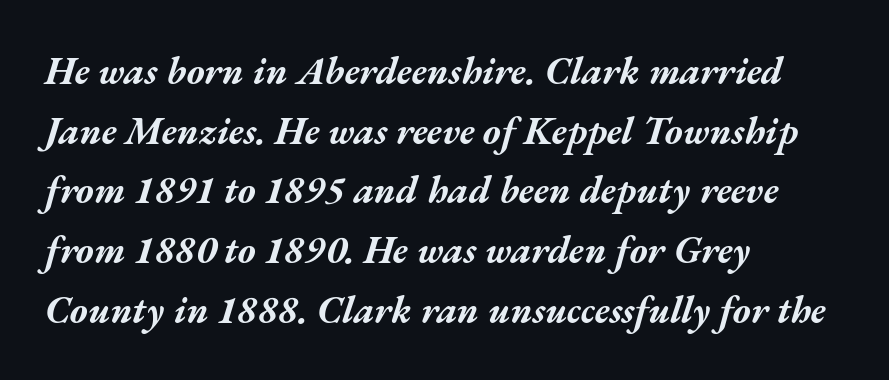
Q: Is the text bold? A: Yes.
Q: Is the text italic (slanted)? A: Yes, it leans right by about 17 degrees.
Q: Is the text underlined? A: No.
Q: How is the paragraph aligned? A: Left-aligned.
Q: Is the spacing between letters normal or unusually wide? A: Normal.
Q: Is the spacing between lines tight, normal or loose? A: Normal.
Q: Width (condensed, normal, or wide)? A: Wide.
Q: Stroke contrast? A: Medium.
Q: x-height? A: Medium.
Q: Monospaced? A: No.
